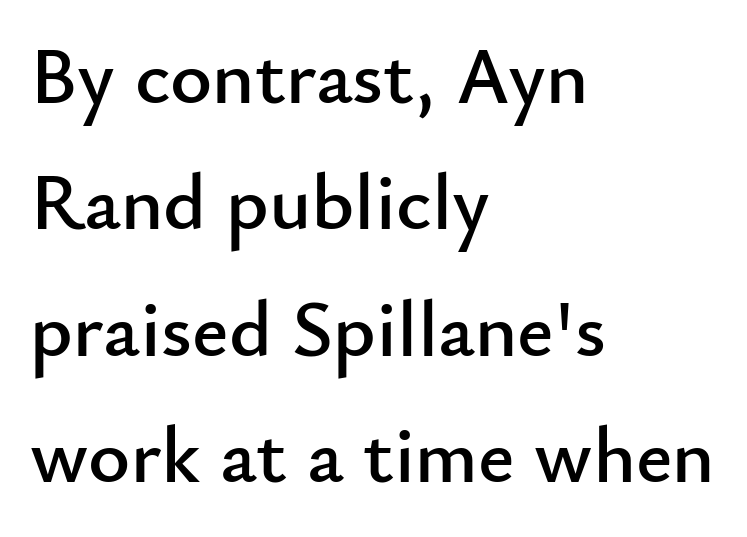
{"serif": "no", "italic": "no", "width": "normal", "stroke_contrast": "low", "x_height": "small", "monospaced": "no", "underline": "no", "align": "left", "line_spacing": "normal", "line_spacing_ratio": 1.58, "letter_spacing": "normal", "letter_spacing_em": 0.0, "glyph_px": 80}
